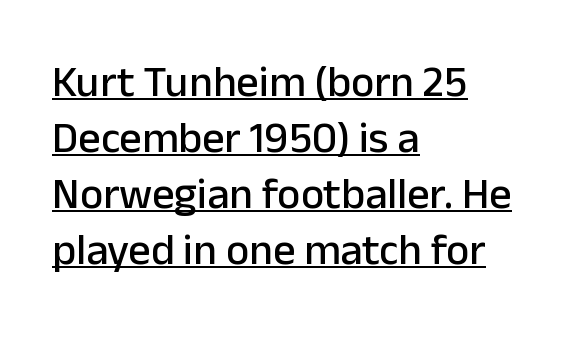
{"serif": "no", "italic": "no", "width": "normal", "stroke_contrast": "low", "x_height": "medium", "monospaced": "no", "underline": "yes", "align": "left", "line_spacing": "normal", "line_spacing_ratio": 1.27, "letter_spacing": "normal", "letter_spacing_em": 0.0, "glyph_px": 44}
